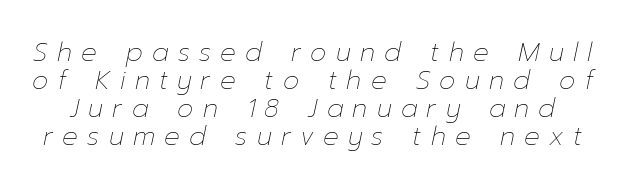
{"italic": "yes", "lean": "right", "slant_degrees": 12, "bold": "no", "underline": "no", "line_spacing": "tight", "line_spacing_ratio": 1.08, "letter_spacing": "wide", "letter_spacing_em": 0.36, "glyph_px": 26}
